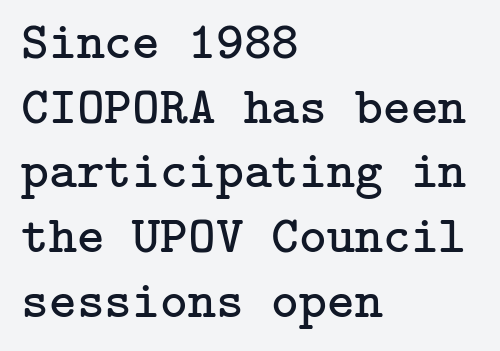
Clear beneath every line of the passage. There is no visible air inserted between adjacent glyphs. The lettering stays uniformly vertical, giving the passage a roman look. Vertical stems look standard width or narrower in stroke.
